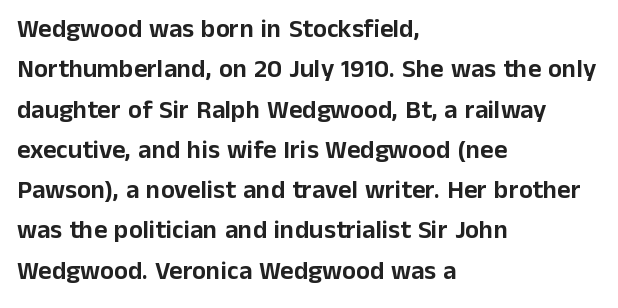
Q: Is the text italic (slanted)? A: No, it is upright.
Q: Is the text underlined? A: No.
Q: How is the paragraph aligned? A: Left-aligned.
Q: Is the spacing between letters normal or unusually wide? A: Normal.
Q: Is the spacing between lines tight, normal or loose? A: Normal.
